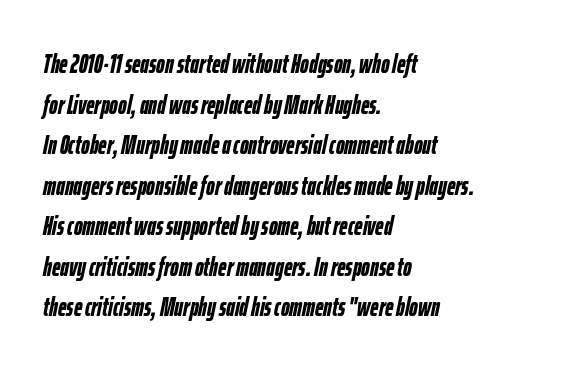
Q: Is the text bold? A: Yes.
Q: Is the text italic (slanted)? A: Yes, it leans right by about 12 degrees.
Q: Is the text underlined? A: No.
Q: How is the paragraph aligned? A: Left-aligned.
Q: Is the spacing between letters normal or unusually wide? A: Normal.
Q: Is the spacing between lines tight, normal or loose? A: Normal.
